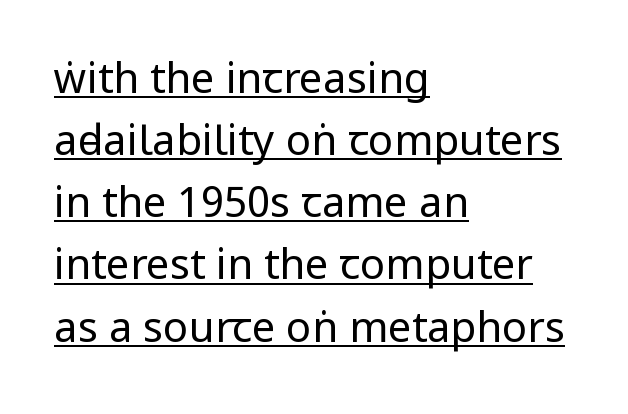
Nope, no serifs anywhere on these letters. The space between consecutive lines is moderate. Ordinary non-slanted type is in use. Stems here are at most as thick as an everyday book face. The setting favours the left margin, as ordinary paragraphs usually do.
